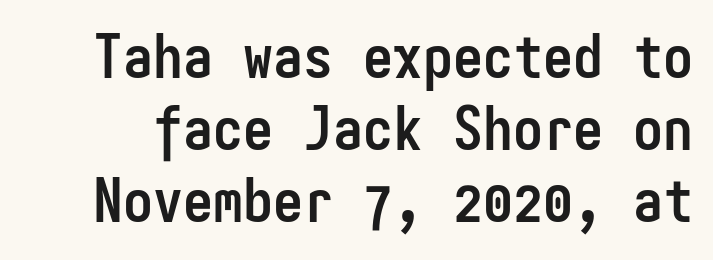
The image shows 60 px semibold, condensed sans-serif type, upright, monospaced; set line spacing 1.2x, normal letter spacing, not underlined; low stroke contrast and a medium x-height.
